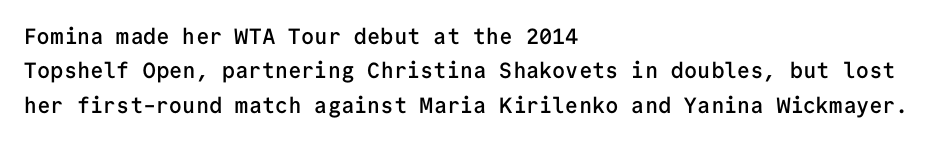
The lines in this sample share a left origin and differ only in where they stop. Firm but not heavy-handed strokes: this text is semibold. A typesetter would call this leading conventional body-copy spacing. Decoration check: the copy has no underline. There is no visible air inserted between adjacent glyphs. Ordinary non-slanted type is in use.
